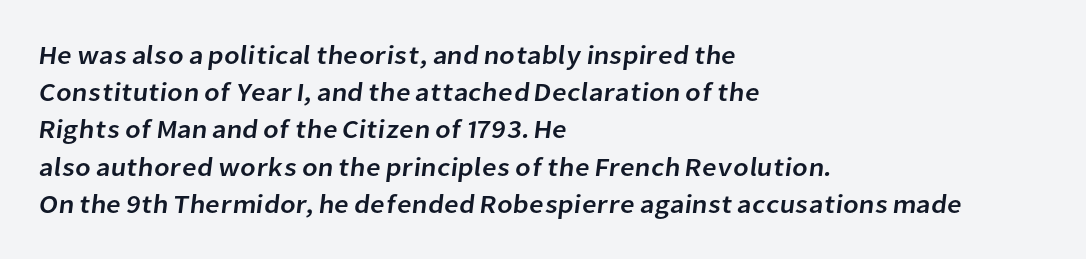
Honestly, the row spacing looks completely unremarkable. Anything drawn beneath the words? Only blank space. The compositor pushed each line to the left boundary. Words appear dense and cohesive because spacing is normal.
